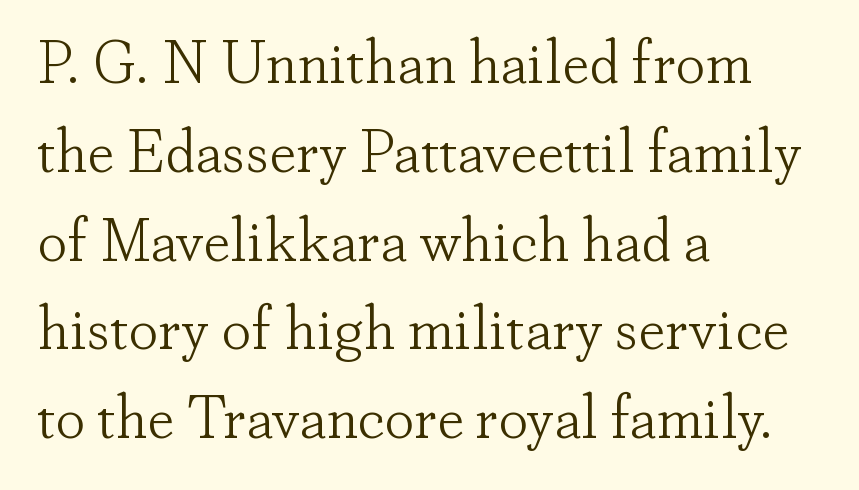
A typesetter would call this zero additional tracking. The typeface has the unassuming heft of standard copy or less. Unlike italic type, these characters show no tilt at all. Is this a fixed-width face? No — the glyphs have proportional, varying widths. Casual observation: everything's shoved over to the left.
